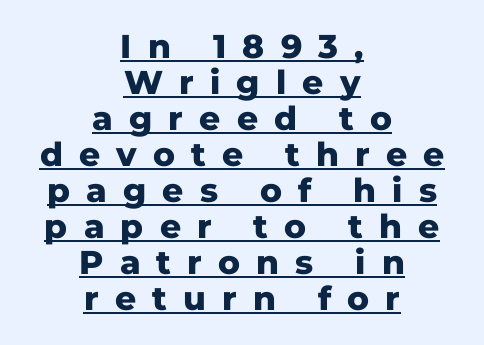
The line-height multiplier appears low, near solid setting. This is underlined copy, the kind a proofreader might mark for attention. In terms of letterspacing, this is a distinctly airy, spread setting. Horizontal alignment here is central, giving a formal, balanced look.
